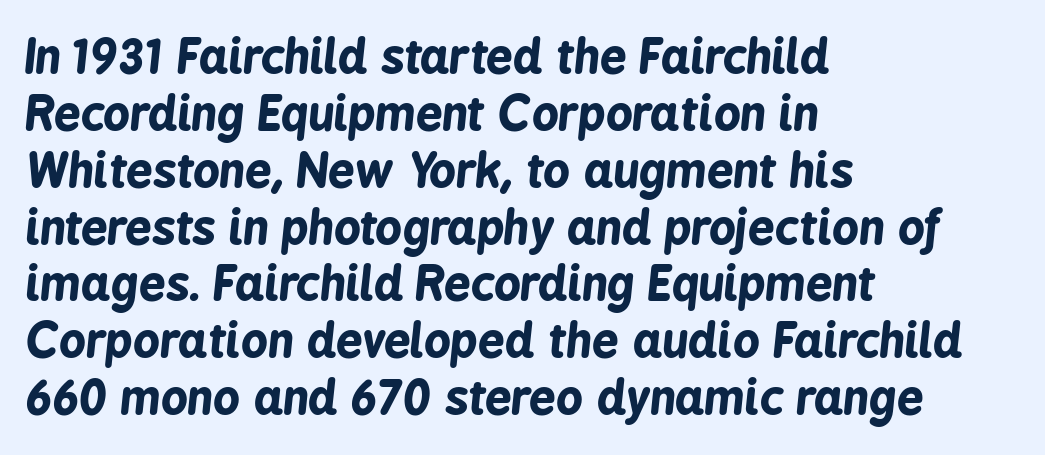
{"italic": "yes", "lean": "right", "slant_degrees": 6, "bold": "yes", "weight": "bold", "width": "condensed", "stroke_contrast": "low", "x_height": "medium", "monospaced": "no", "underline": "no", "align": "left", "line_spacing_ratio": 1.21, "letter_spacing": "normal", "letter_spacing_em": 0.0, "glyph_px": 47}
